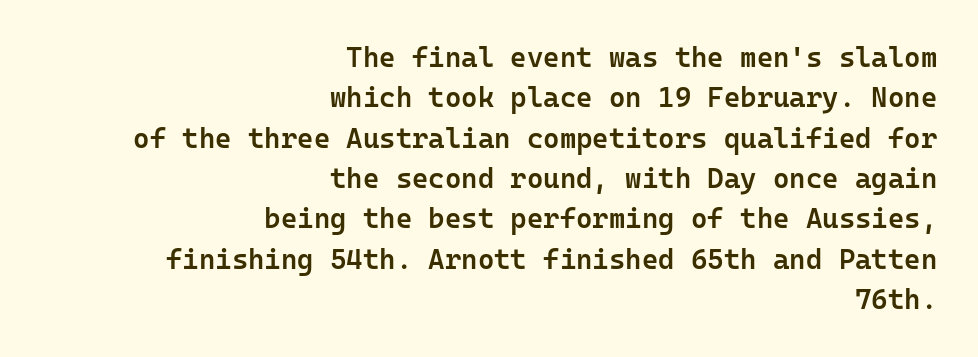
The image shows 28 px semibold sans-serif type, upright, monospaced; set right-aligned, normal line spacing (1.44x), normal letter spacing, not underlined; low stroke contrast and a medium x-height.
